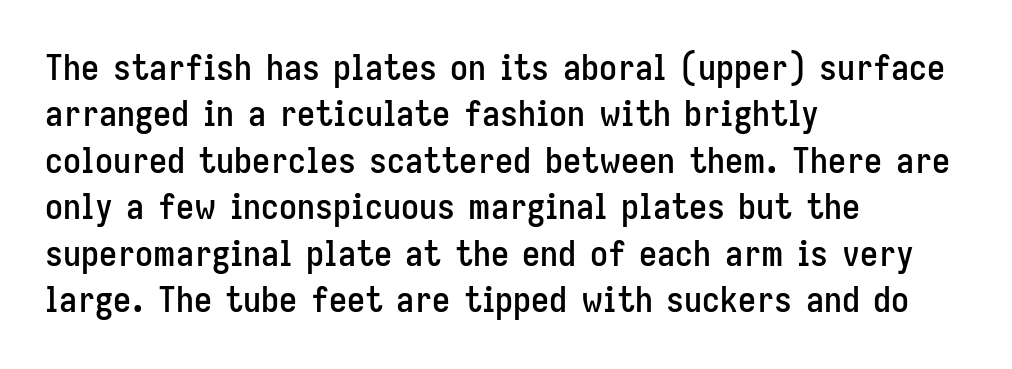
{"serif": "no", "italic": "no", "width": "condensed", "stroke_contrast": "low", "x_height": "medium", "monospaced": "no", "underline": "no", "align": "left", "line_spacing": "normal", "line_spacing_ratio": 1.29, "letter_spacing": "normal", "letter_spacing_em": 0.0, "glyph_px": 36}
